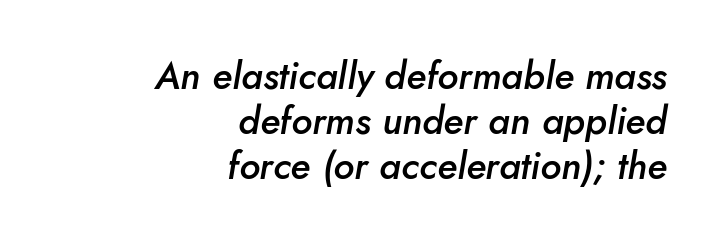
{"italic": "yes", "lean": "right", "slant_degrees": 10, "bold": "semi", "weight": "semibold", "width": "normal", "stroke_contrast": "low", "x_height": "small", "monospaced": "no", "underline": "no", "align": "right", "line_spacing_ratio": 1.19, "letter_spacing": "normal", "letter_spacing_em": 0.0, "glyph_px": 38}
